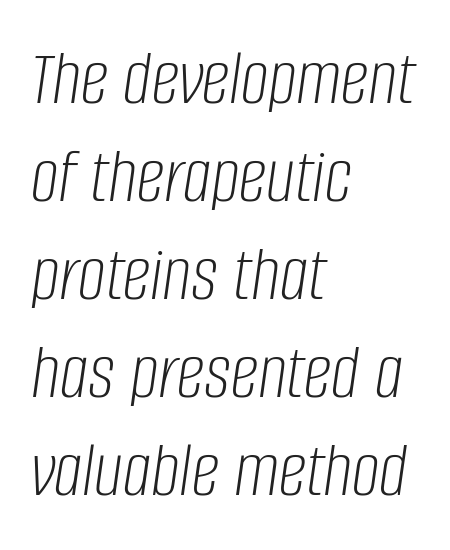
The image shows 79 px light, condensed type, italic (leaning right); set left-aligned, line spacing 1.24x, normal letter spacing, not underlined; low stroke contrast and a large x-height.
